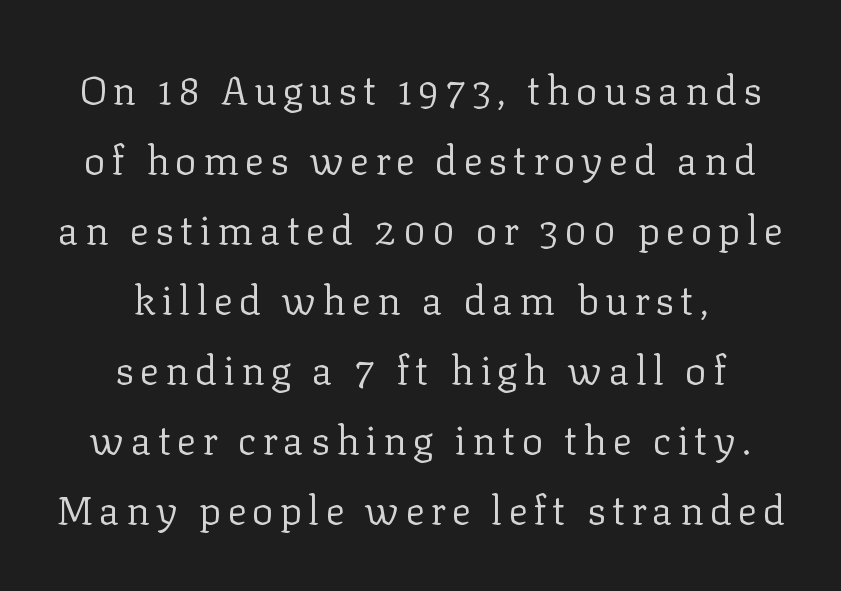
The rendering uses natural spacing where letterforms have individual widths. Is the block centered? Yes — each line is placed symmetrically about the middle. The axis of the letterforms is exactly vertical. Check the space under the baseline: it is left empty. The text was rendered using a seriffed face with decorative stroke endings. The cut favours lightness, reaching ordinary text weight at its darkest.
